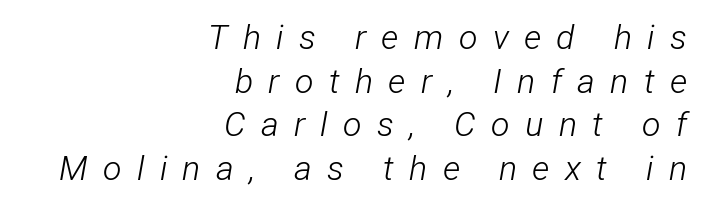
{"italic": "yes", "lean": "right", "slant_degrees": 12, "bold": "no", "weight": "light", "width": "condensed", "stroke_contrast": "low", "x_height": "medium", "monospaced": "no", "underline": "no", "align": "right", "line_spacing": "normal", "line_spacing_ratio": 1.28, "letter_spacing": "wide", "letter_spacing_em": 0.45, "glyph_px": 34}
